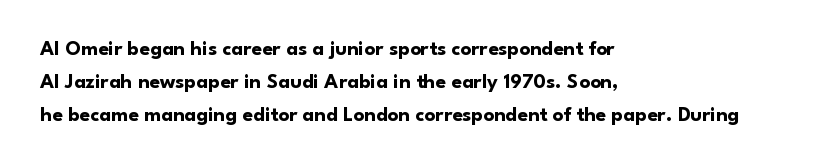
The image shows 21 px bold type, upright; set left-aligned, normal line spacing (1.58x), normal letter spacing, not underlined.
